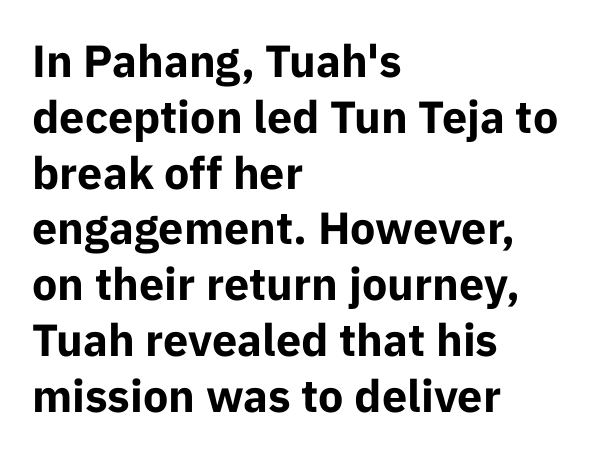
The letters stand straight up with perfectly vertical stems. Looks like regular typesetting: each glyph gets only the width it needs. Nobody drew a line under any word here. Line beginnings align vertically; line endings do not. A dark, heavy texture on the line: the type is bold.
